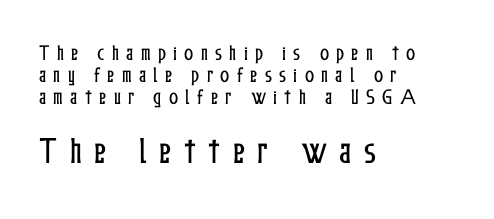
Q: Is the text italic (slanted)? A: No, it is upright.
Q: Is the text underlined? A: No.
Q: How is the paragraph aligned? A: Left-aligned.
Q: Is the spacing between letters normal or unusually wide? A: Unusually wide.
Q: Is the spacing between lines tight, normal or loose? A: Normal.
Q: Which block of text is set in a larger size, the first (top) or the second (bottom)? A: The second (bottom) one.
Q: Width (condensed, normal, or wide)? A: Condensed.
Q: Stroke contrast? A: Low.
Q: x-height? A: Medium.
Q: Monospaced? A: No.
